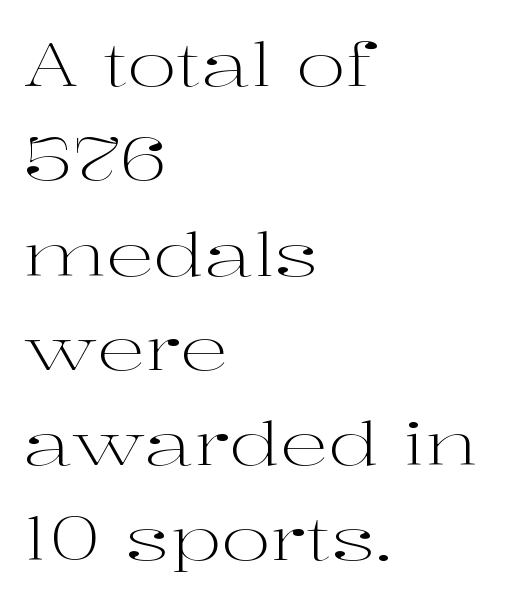
Heaviness? Minimal to ordinary, like unemphasized prose. In terms of posture, this sample is upright. Notice how descenders clear the ascenders below comfortably — that's standard leading. A bare baseline throughout the passage. Spacing between characters is what you'd get straight out of the box.
